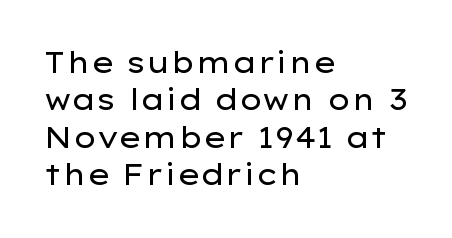
This sample uses a sans-serif face. Underline: absent. You could not count columns in this text — the font is proportionally spaced. The typesetter chose a ragged-right arrangement here.
